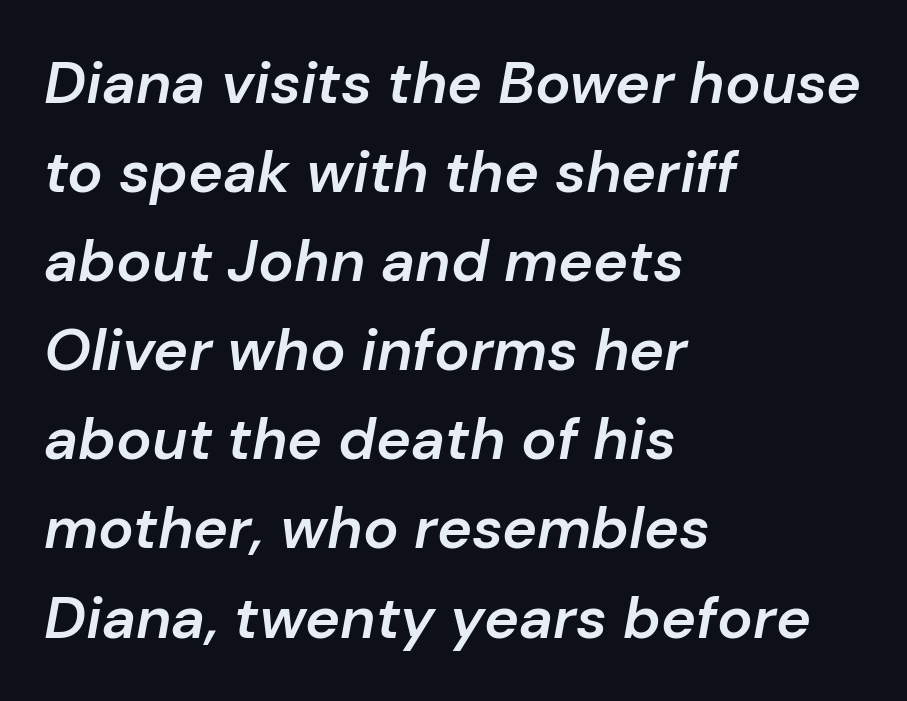
The image shows 59 px semibold type, italic (leaning right); set left-aligned, normal line spacing (1.51x), normal letter spacing, not underlined; low stroke contrast and a medium x-height.
